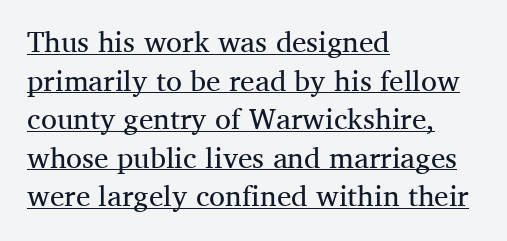
Q: Is the text bold? A: No.
Q: Is the text italic (slanted)? A: No, it is upright.
Q: Is the typeface a serif or a sans-serif typeface? A: Serif.
Q: Is the text underlined? A: Yes.
Q: How is the paragraph aligned? A: Left-aligned.
Q: Is the spacing between letters normal or unusually wide? A: Normal.
Q: Is the spacing between lines tight, normal or loose? A: Normal.
Q: Width (condensed, normal, or wide)? A: Normal.
Q: Stroke contrast? A: Medium.
Q: x-height? A: Medium.
Q: Monospaced? A: No.
